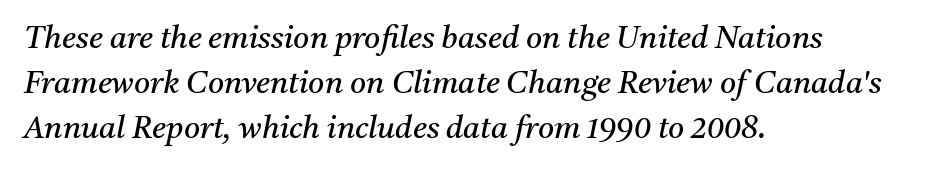
Q: Is the text bold? A: No.
Q: Is the text italic (slanted)? A: Yes, it leans right by about 11 degrees.
Q: Is the typeface a serif or a sans-serif typeface? A: Serif.
Q: Is the text underlined? A: No.
Q: How is the paragraph aligned? A: Left-aligned.
Q: Is the spacing between letters normal or unusually wide? A: Normal.
Q: Is the spacing between lines tight, normal or loose? A: Normal.
Q: Width (condensed, normal, or wide)? A: Normal.
Q: Stroke contrast? A: Medium.
Q: x-height? A: Medium.
Q: Monospaced? A: No.
